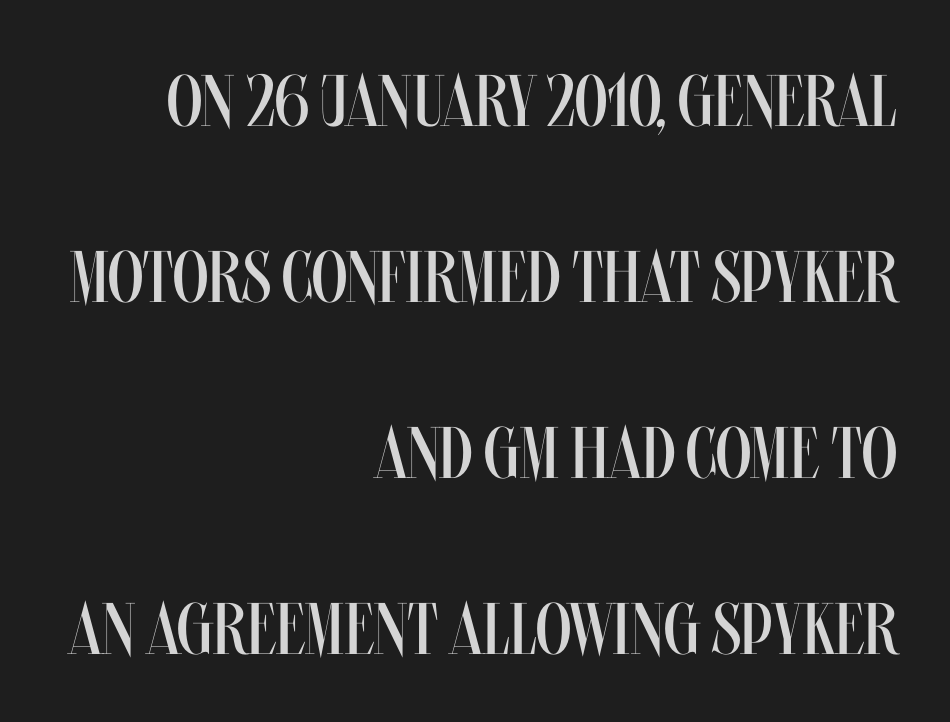
The image shows 73 px regular-weight, condensed type, upright; set right-aligned, loose line spacing (2.41x), normal letter spacing, not underlined; medium stroke contrast and a large x-height.
